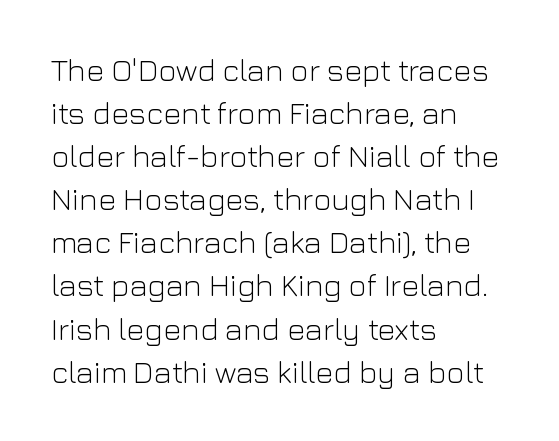
The passage is arranged the way most books set body copy — flush left. The typography opts for an upright posture over an oblique one. The letters look calm and open, with moderate or lighter stems. The specimen omits any rule beneath the text block's lines. These lines are composed in type without serifs. How are the letters spaced? Ordinarily, with no added tracking.
